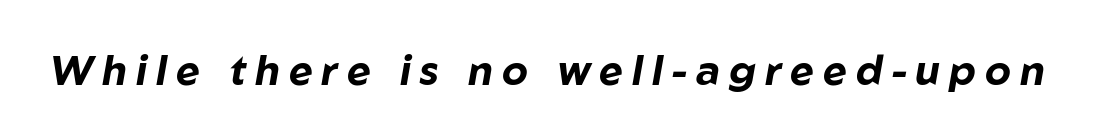
Q: Is the text bold? A: Yes.
Q: Is the text italic (slanted)? A: Yes, it leans right by about 10 degrees.
Q: Is the text underlined? A: No.
Q: Is the spacing between letters normal or unusually wide? A: Unusually wide.
Q: Width (condensed, normal, or wide)? A: Normal.
Q: Stroke contrast? A: Low.
Q: x-height? A: Medium.
Q: Monospaced? A: No.
